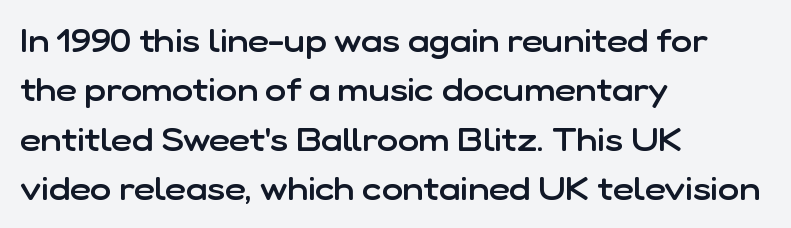
Q: Is the text bold? A: Semi-bold.
Q: Is the text italic (slanted)? A: No, it is upright.
Q: Is the typeface a serif or a sans-serif typeface? A: Sans-serif.
Q: Is the text underlined? A: No.
Q: How is the paragraph aligned? A: Left-aligned.
Q: Is the spacing between letters normal or unusually wide? A: Normal.
Q: Is the spacing between lines tight, normal or loose? A: Normal.
Q: Width (condensed, normal, or wide)? A: Normal.
Q: Stroke contrast? A: Low.
Q: x-height? A: Medium.
Q: Monospaced? A: No.
